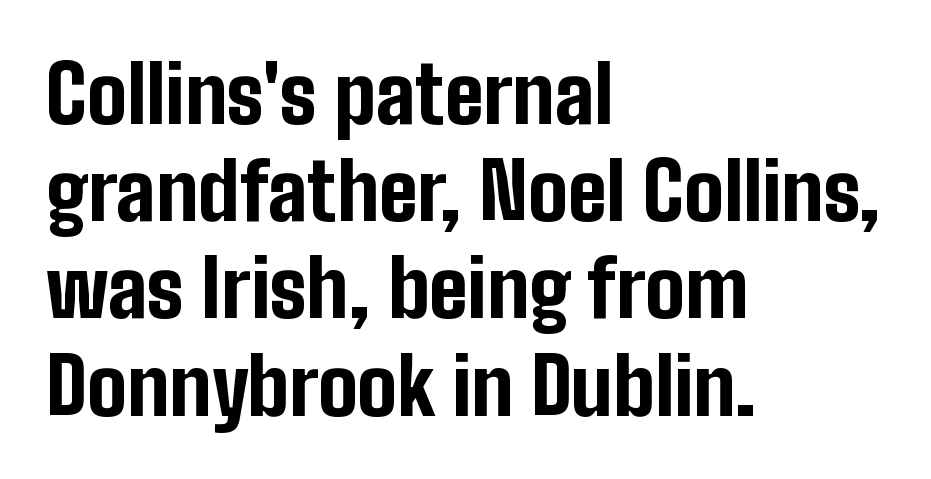
{"serif": "no", "italic": "no", "bold": "yes", "weight": "bold", "width": "condensed", "stroke_contrast": "low", "x_height": "medium", "monospaced": "no", "underline": "no", "align": "left", "line_spacing_ratio": 1.23, "letter_spacing": "normal", "letter_spacing_em": 0.0, "glyph_px": 79}
